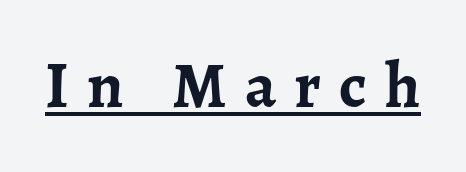
The image shows 65 px semibold serif type, upright; set unusually wide letter spacing (+0.28 em), underlined; low stroke contrast and a medium x-height.
